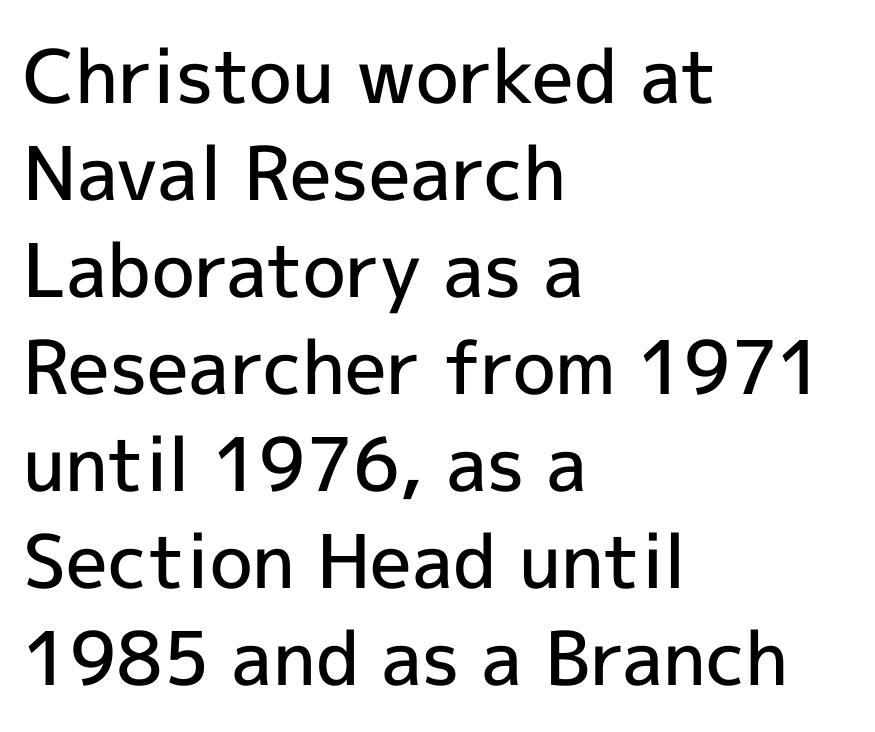
The line-height multiplier appears to be the usual default. The sample has been set in demibold, a notch under bold. Each letter keeps its own natural width here, so spacing adapts to shape. If you drew a ruler down the left edge, every line would touch it.
